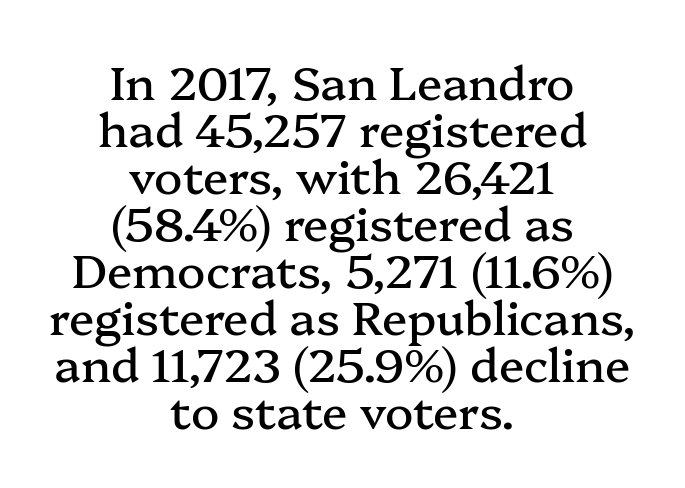
A clean baseline with only descenders dipping below it. You could not count columns in this text — the font is proportionally spaced. A typesetter would label this face a serif. The compositor balanced each line on the midline. Reading down the column, the eye jumps only a short way to each next line. The lettering holds an erect, upright posture throughout.
